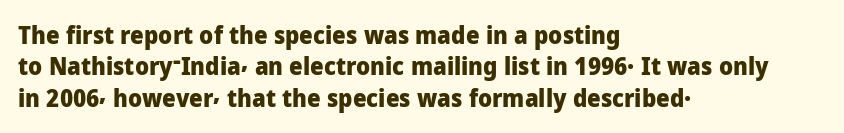
Q: Is the text bold? A: Yes.
Q: Is the text italic (slanted)? A: No, it is upright.
Q: Is the text underlined? A: No.
Q: How is the paragraph aligned? A: Left-aligned.
Q: Is the spacing between letters normal or unusually wide? A: Normal.
Q: Is the spacing between lines tight, normal or loose? A: Normal.
